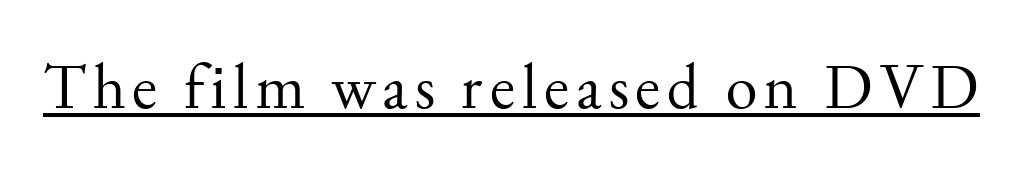
{"serif": "yes", "italic": "no", "bold": "no", "weight": "regular", "width": "normal", "stroke_contrast": "medium", "x_height": "small", "monospaced": "no", "underline": "yes", "glyph_px": 64}
